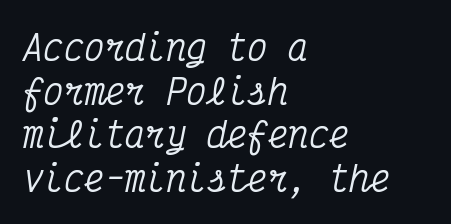
{"serif": "yes", "italic": "yes", "lean": "right", "slant_degrees": 12, "width": "condensed", "stroke_contrast": "medium", "x_height": "medium", "monospaced": "yes", "underline": "no", "align": "left", "line_spacing": "normal", "line_spacing_ratio": 1.28, "letter_spacing": "normal", "letter_spacing_em": 0.0, "glyph_px": 34}
